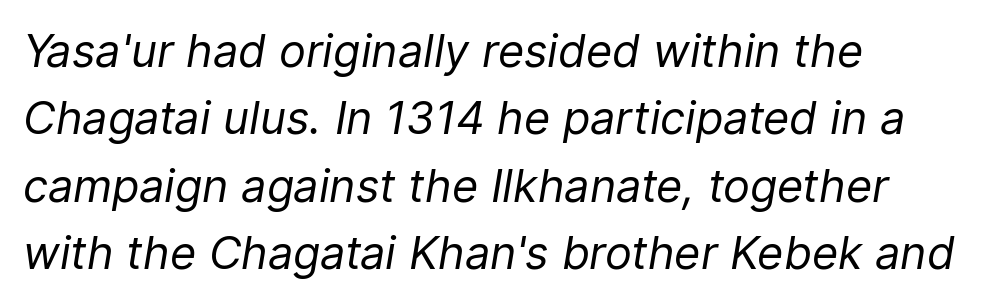
The image shows 45 px regular-weight type, italic (leaning right); set left-aligned, normal line spacing (1.5x), normal letter spacing, not underlined; low stroke contrast and a medium x-height.
